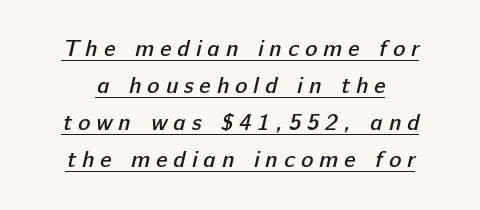
Q: Is the text bold? A: Semi-bold.
Q: Is the text underlined? A: Yes.
Q: Is the spacing between letters normal or unusually wide? A: Unusually wide.
Q: Is the spacing between lines tight, normal or loose? A: Normal.
